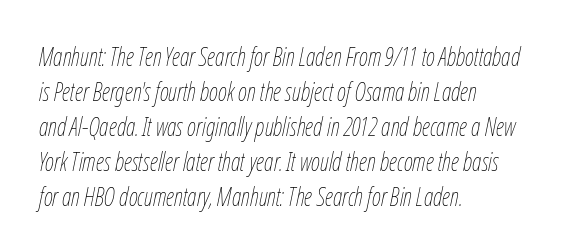
The letters sit at their default tracking, neither squeezed nor spread. The passage is arranged the way most books set body copy — flush left. Stems and bowls with no extra thickness — not bold. Vertical spacing — default.
